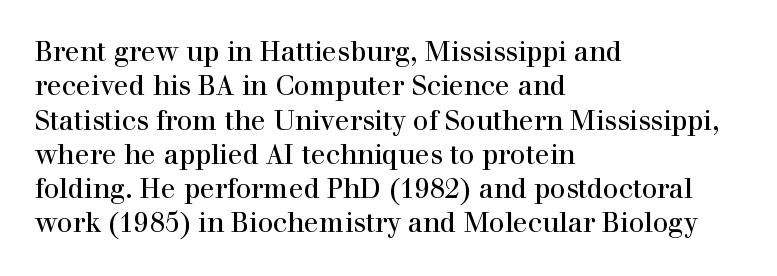
Q: Is the text italic (slanted)? A: No, it is upright.
Q: Is the text underlined? A: No.
Q: How is the paragraph aligned? A: Left-aligned.
Q: Is the spacing between letters normal or unusually wide? A: Normal.
Q: Is the spacing between lines tight, normal or loose? A: Normal.
